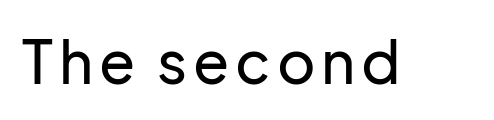
Q: Is the text italic (slanted)? A: No, it is upright.
Q: Is the typeface a serif or a sans-serif typeface? A: Sans-serif.
Q: Is the text underlined? A: No.
Q: Width (condensed, normal, or wide)? A: Normal.
Q: Stroke contrast? A: Low.
Q: x-height? A: Medium.
Q: Monospaced? A: No.
